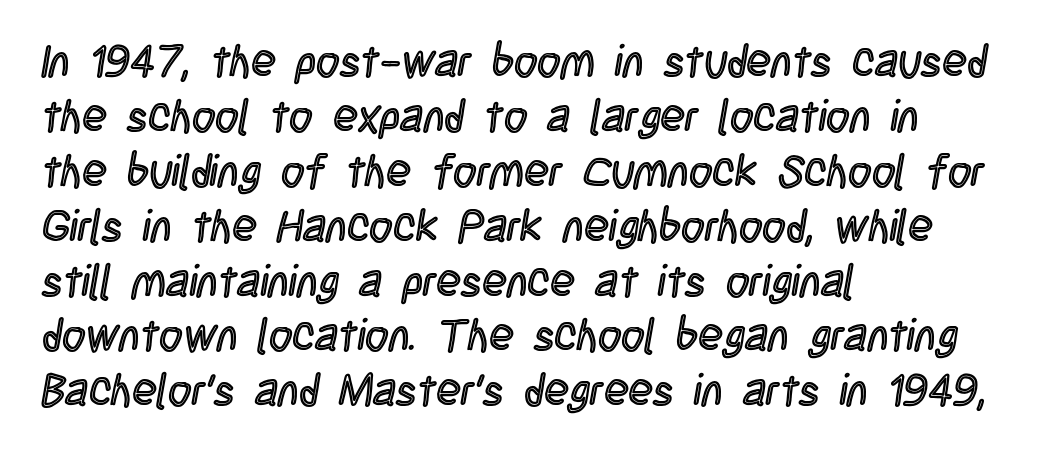
The image shows 45 px condensed type; set left-aligned, line spacing 1.22x, normal letter spacing, not underlined; a large x-height.
